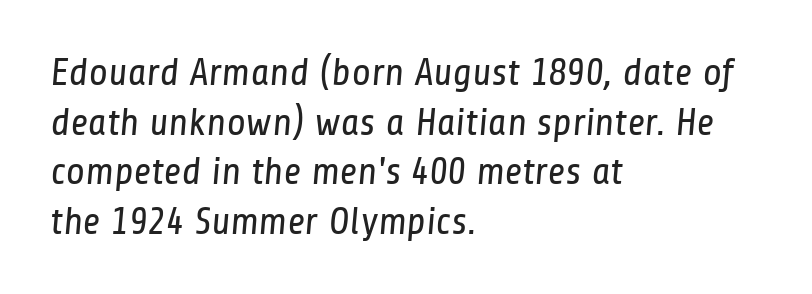
{"serif": "no", "bold": "no", "weight": "regular", "width": "condensed", "stroke_contrast": "low", "x_height": "medium", "monospaced": "no", "underline": "no", "align": "left", "line_spacing": "normal", "line_spacing_ratio": 1.27, "letter_spacing": "normal", "letter_spacing_em": 0.0, "glyph_px": 39}
